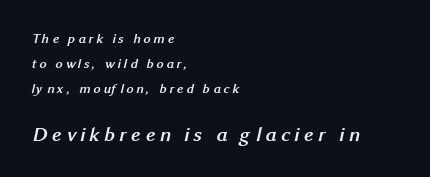
{"bold": "yes", "underline": "no", "align": "left", "line_spacing_ratio": 1.79, "letter_spacing": "wide", "letter_spacing_em": 0.2, "larger_block": "second", "size_ratio": 1.5, "glyph_px": 21}
